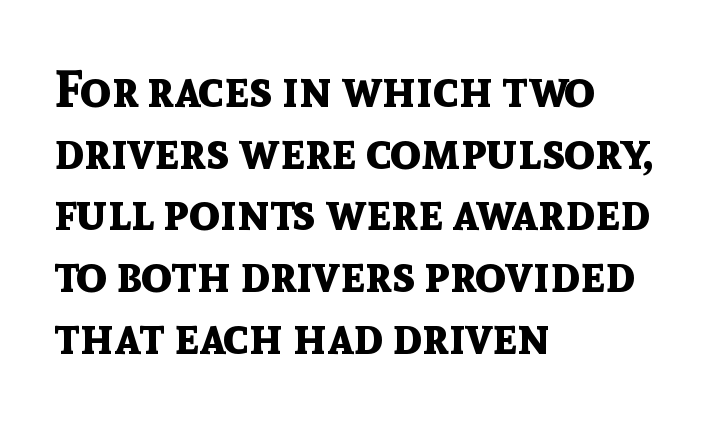
The image shows 51 px bold sans-serif type, upright; set left-aligned, line spacing 1.21x, normal letter spacing, not underlined; a medium x-height.
